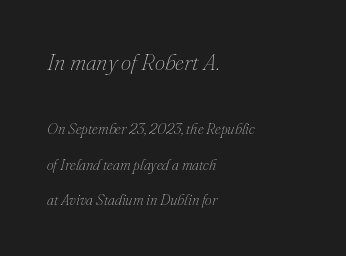
The image shows 23 px text type, italic (leaning right); set left-aligned, loose line spacing (2.35x), normal letter spacing, not underlined; the first (top) block is 1.53x larger.
